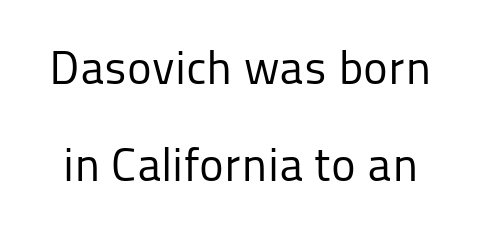
Q: Is the text bold? A: No.
Q: Is the text italic (slanted)? A: No, it is upright.
Q: Is the typeface a serif or a sans-serif typeface? A: Sans-serif.
Q: Is the text underlined? A: No.
Q: Is the spacing between letters normal or unusually wide? A: Normal.
Q: Is the spacing between lines tight, normal or loose? A: Loose.
Q: Width (condensed, normal, or wide)? A: Normal.
Q: Stroke contrast? A: Low.
Q: x-height? A: Medium.
Q: Monospaced? A: No.
